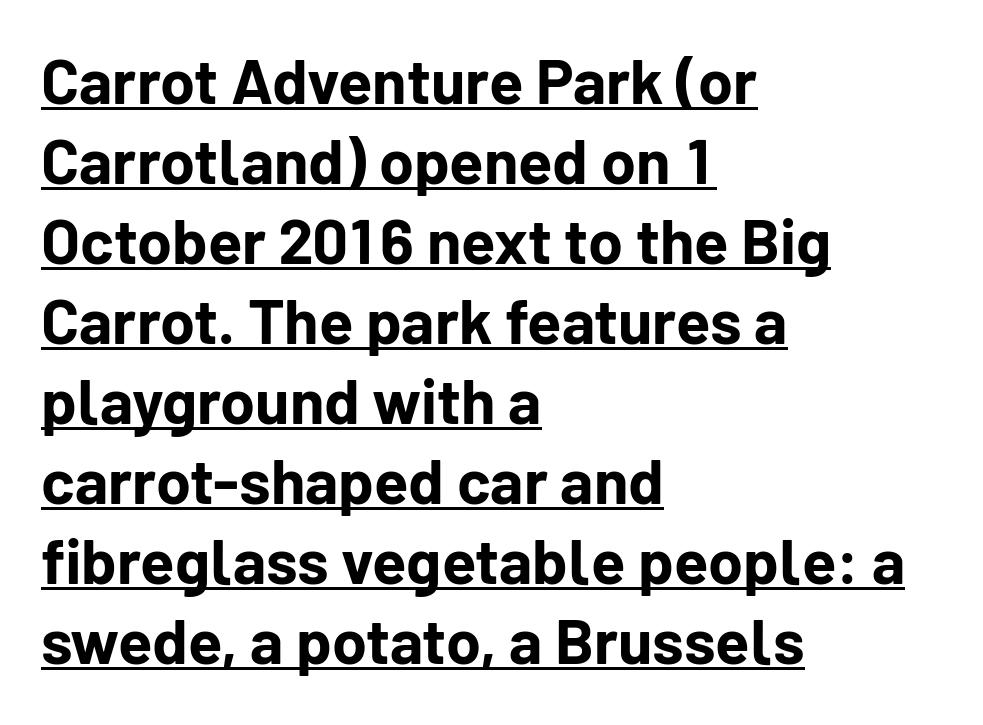
{"serif": "no", "italic": "no", "bold": "yes", "weight": "bold", "width": "normal", "stroke_contrast": "low", "x_height": "medium", "monospaced": "no", "underline": "yes", "align": "left", "line_spacing": "normal", "line_spacing_ratio": 1.27, "letter_spacing": "normal", "letter_spacing_em": 0.0, "glyph_px": 63}
